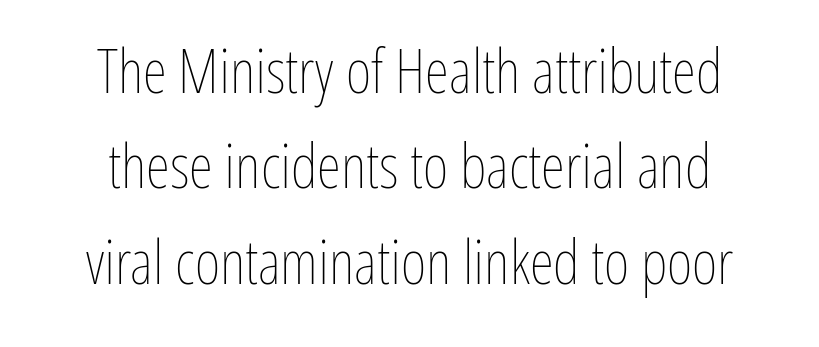
The image shows 62 px thin, condensed type, upright; set centered, normal line spacing (1.54x), normal letter spacing, not underlined; low stroke contrast and a medium x-height.
